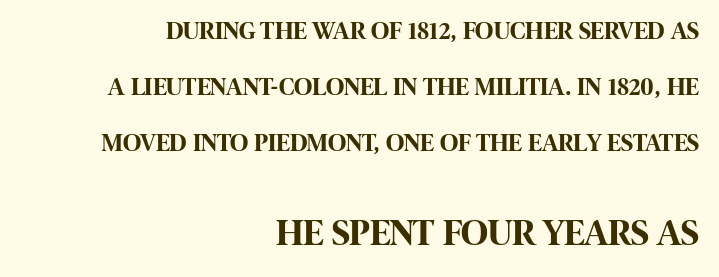
Check the space under the baseline: it is left empty. The text was rendered using a sans face with plain stroke endings. The ragged edge is on the left, which tells us the setting is flush right. The type sits square on the baseline with zero lean. Caption: bold face, heavy strokes.
